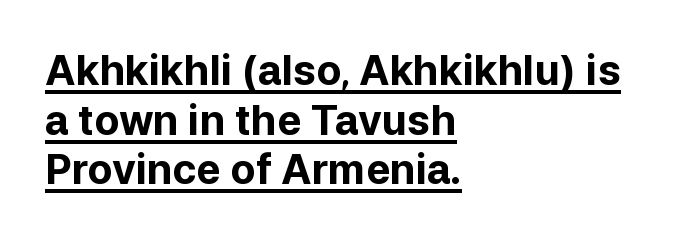
The letters carry no serifs — their stems end cleanly without finishing strokes. These lines keep a tight, regular rhythm from letter to letter. This sample carries an underscore along the baseline area. Typesetter's note: full bold, strokes at maximum text heaviness. The face used here is proportionally spaced, like ordinary book or web type.
